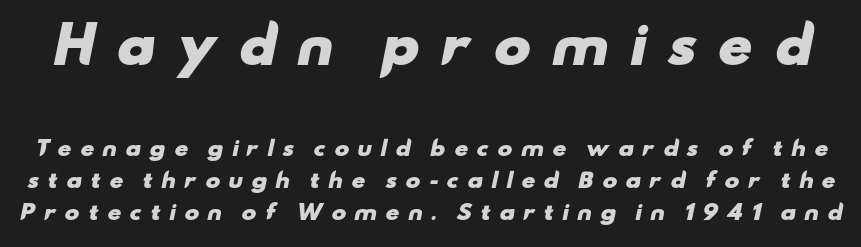
Q: Is the text bold? A: Yes.
Q: Is the typeface a serif or a sans-serif typeface? A: Sans-serif.
Q: Is the text underlined? A: No.
Q: Is the spacing between letters normal or unusually wide? A: Unusually wide.
Q: Is the spacing between lines tight, normal or loose? A: Normal.
Q: Which block of text is set in a larger size, the first (top) or the second (bottom)? A: The first (top) one.
Q: Width (condensed, normal, or wide)? A: Wide.
Q: Stroke contrast? A: Low.
Q: x-height? A: Small.
Q: Monospaced? A: No.
